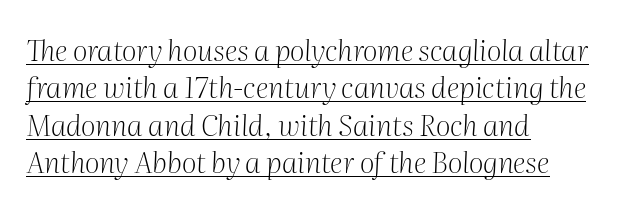
Q: Is the text bold? A: No.
Q: Is the text italic (slanted)? A: Yes, it leans right by about 2 degrees.
Q: Is the typeface a serif or a sans-serif typeface? A: Serif.
Q: Is the text underlined? A: Yes.
Q: How is the paragraph aligned? A: Left-aligned.
Q: Is the spacing between letters normal or unusually wide? A: Normal.
Q: Is the spacing between lines tight, normal or loose? A: Normal.
Q: Width (condensed, normal, or wide)? A: Normal.
Q: Stroke contrast? A: Medium.
Q: x-height? A: Medium.
Q: Monospaced? A: No.
